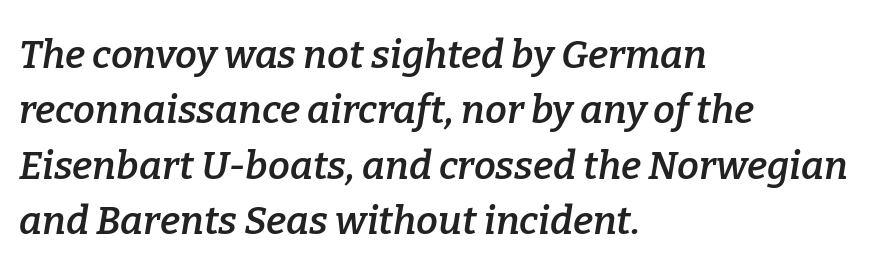
Q: Is the text bold? A: Semi-bold.
Q: Is the text italic (slanted)? A: Yes, it leans right by about 9 degrees.
Q: Is the typeface a serif or a sans-serif typeface? A: Serif.
Q: Is the text underlined? A: No.
Q: How is the paragraph aligned? A: Left-aligned.
Q: Is the spacing between letters normal or unusually wide? A: Normal.
Q: Is the spacing between lines tight, normal or loose? A: Normal.
Q: Width (condensed, normal, or wide)? A: Normal.
Q: Stroke contrast? A: Low.
Q: x-height? A: Medium.
Q: Monospaced? A: No.
